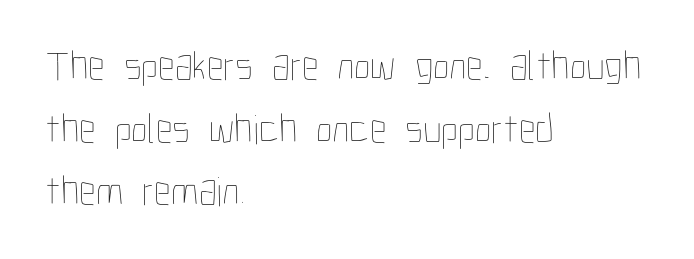
Typeset ragged right — the left edge is the straight one. Character widths vary here, with narrow letters taking less room than wide ones. The tracking reads as untouched default to a designer's eye. In terms of leading, this rendering sits right in the middle. The type sits square on the baseline with zero lean. The weight tops out at a normal text grade.
